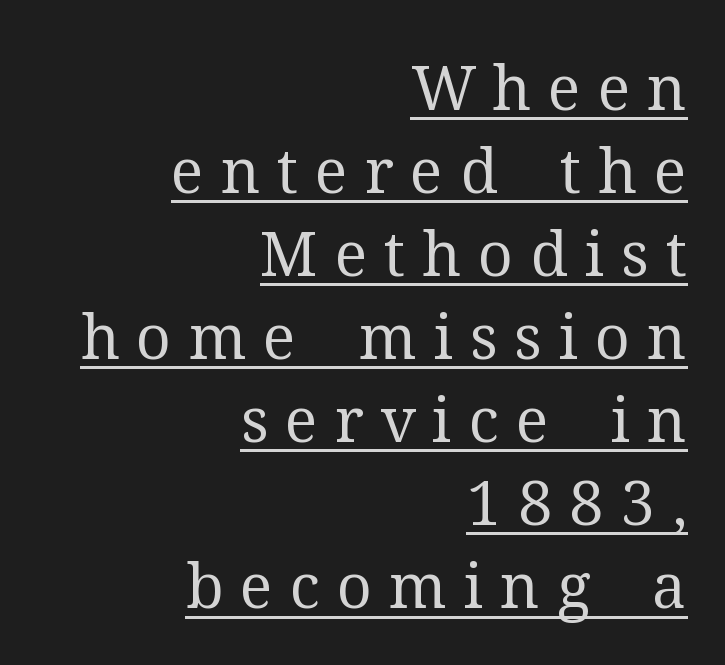
{"serif": "yes", "italic": "no", "bold": "no", "weight": "regular", "width": "normal", "stroke_contrast": "medium", "x_height": "medium", "monospaced": "no", "underline": "yes", "align": "right", "line_spacing": "normal", "line_spacing_ratio": 1.34, "letter_spacing": "wide", "letter_spacing_em": 0.27, "glyph_px": 62}
